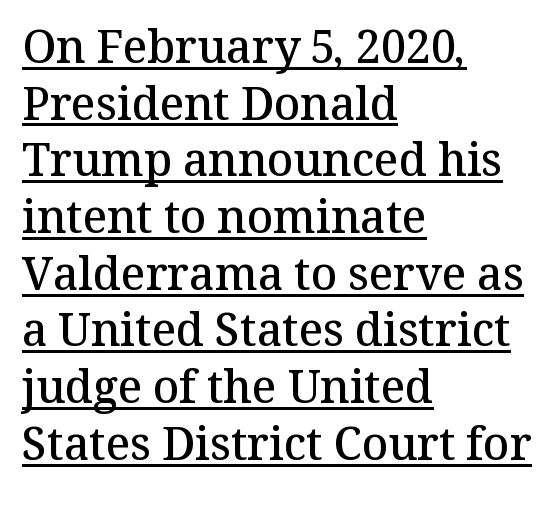
Q: Is the text bold? A: Semi-bold.
Q: Is the text italic (slanted)? A: No, it is upright.
Q: Is the typeface a serif or a sans-serif typeface? A: Serif.
Q: Is the text underlined? A: Yes.
Q: How is the paragraph aligned? A: Left-aligned.
Q: Is the spacing between letters normal or unusually wide? A: Normal.
Q: Is the spacing between lines tight, normal or loose? A: Normal.
Q: Width (condensed, normal, or wide)? A: Normal.
Q: Stroke contrast? A: Medium.
Q: x-height? A: Medium.
Q: Monospaced? A: No.
